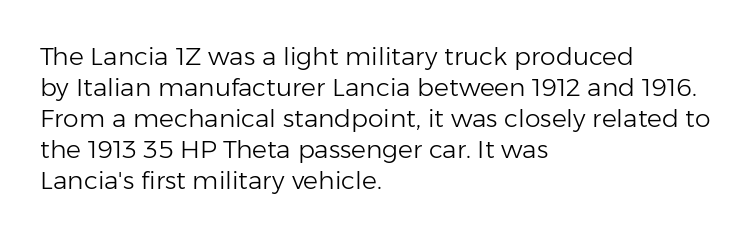
A light-to-regular cut is what we see here. Clear beneath every line of the passage. Vertical strokes here are truly vertical. The passage shown has conventional tracking throughout. Leftover space on each line is placed entirely after the last word.
